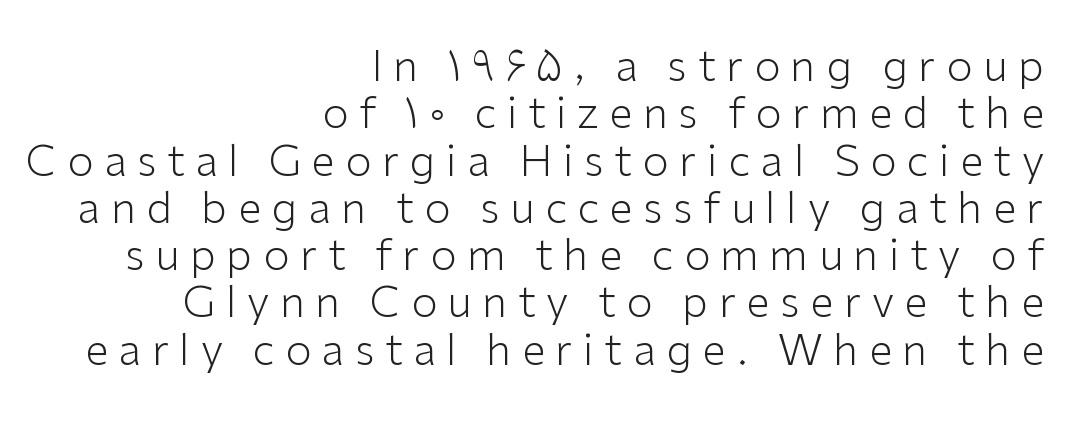
{"serif": "no", "italic": "no", "bold": "no", "weight": "light", "width": "normal", "stroke_contrast": "low", "x_height": "medium", "monospaced": "no", "underline": "no", "align": "right", "line_spacing": "tight", "line_spacing_ratio": 1.1, "letter_spacing": "wide", "letter_spacing_em": 0.24, "glyph_px": 43}
